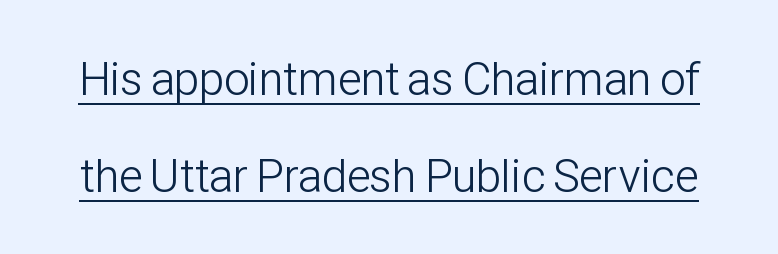
{"serif": "no", "italic": "no", "bold": "no", "weight": "light", "width": "condensed", "stroke_contrast": "low", "x_height": "medium", "monospaced": "no", "underline": "yes", "line_spacing": "loose", "line_spacing_ratio": 2.1, "letter_spacing": "normal", "letter_spacing_em": 0.0, "glyph_px": 46}
